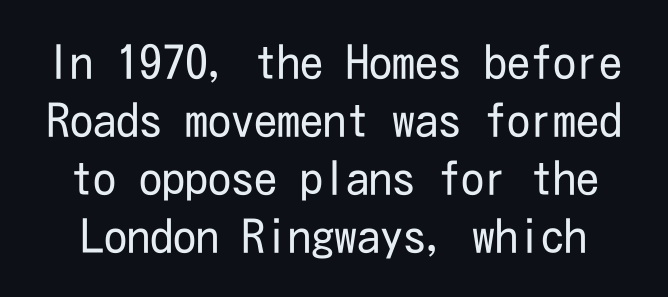
Q: Is the text bold? A: No.
Q: Is the text italic (slanted)? A: No, it is upright.
Q: Is the typeface a serif or a sans-serif typeface? A: Sans-serif.
Q: Is the text underlined? A: No.
Q: Is the spacing between letters normal or unusually wide? A: Normal.
Q: Is the spacing between lines tight, normal or loose? A: Normal.
Q: Width (condensed, normal, or wide)? A: Condensed.
Q: Stroke contrast? A: Low.
Q: x-height? A: Medium.
